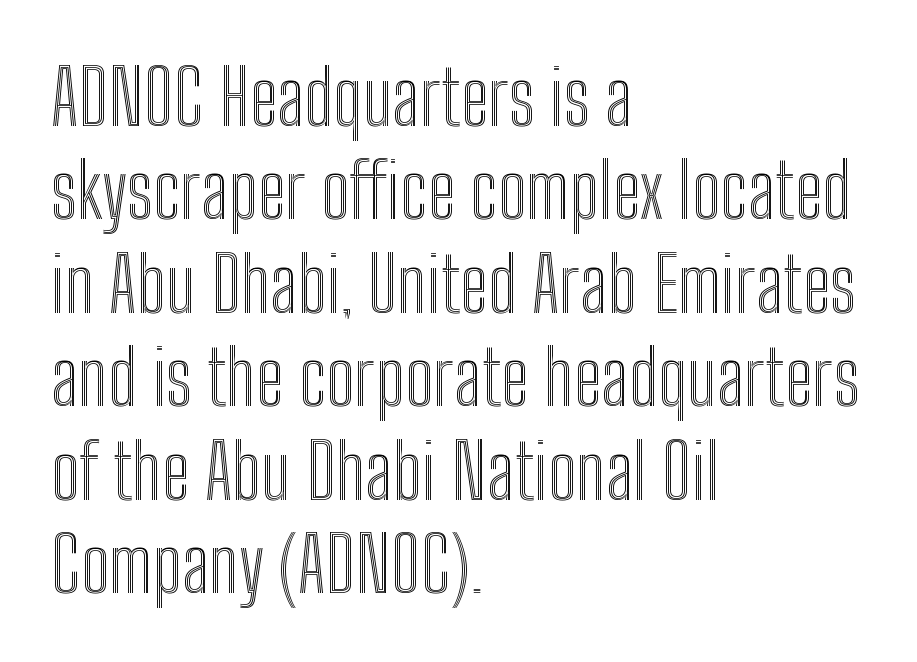
The image shows 76 px condensed type, upright; set left-aligned, line spacing 1.23x, normal letter spacing, not underlined; a medium x-height.
